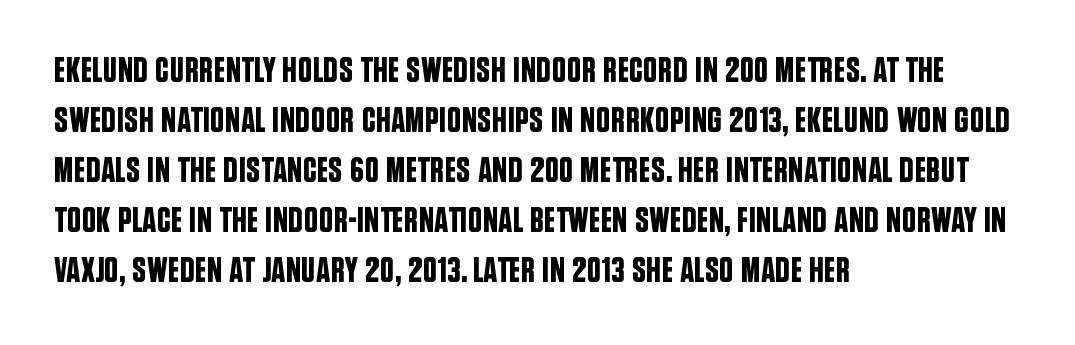
The image shows 36 px condensed sans-serif type, upright; set left-aligned, normal line spacing (1.39x), normal letter spacing, not underlined; low stroke contrast and a large x-height.
